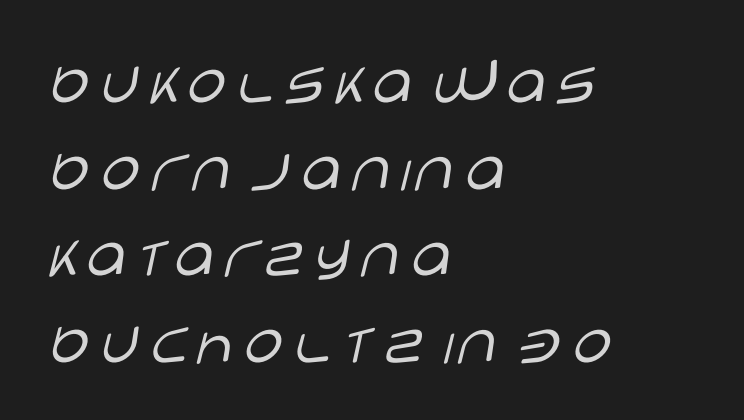
The face used here is rendered with its standard letterfit. Each letter keeps its own natural width here, so spacing adapts to shape. A sans-serif font was chosen for this passage. Compared with a typical body face, this is equally light or lighter still.
